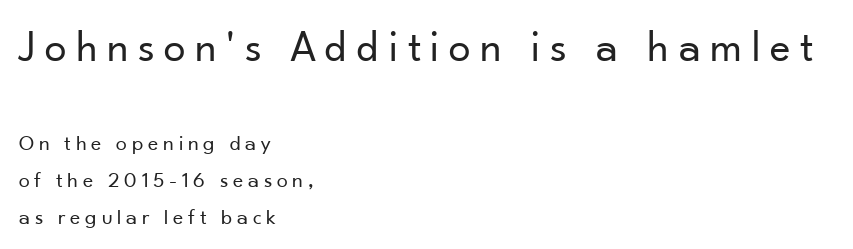
The image shows 44 px regular-weight sans-serif type, upright; set left-aligned, normal line spacing (1.69x), unusually wide letter spacing (+0.22 em), not underlined; the first (top) block is 2.0x larger; low stroke contrast and a small x-height.
